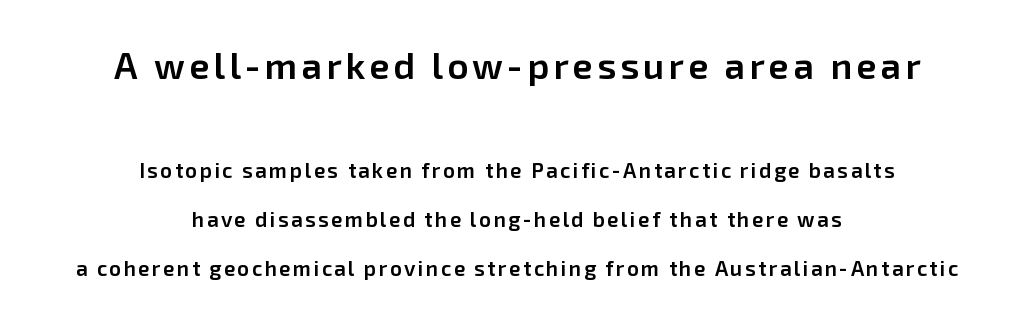
Q: Is the text bold? A: Semi-bold.
Q: Is the text italic (slanted)? A: No, it is upright.
Q: Is the typeface a serif or a sans-serif typeface? A: Sans-serif.
Q: Is the text underlined? A: No.
Q: How is the paragraph aligned? A: Centered.
Q: Is the spacing between lines tight, normal or loose? A: Loose.
Q: Which block of text is set in a larger size, the first (top) or the second (bottom)? A: The first (top) one.
Q: Width (condensed, normal, or wide)? A: Normal.
Q: Stroke contrast? A: Low.
Q: x-height? A: Medium.
Q: Monospaced? A: No.
